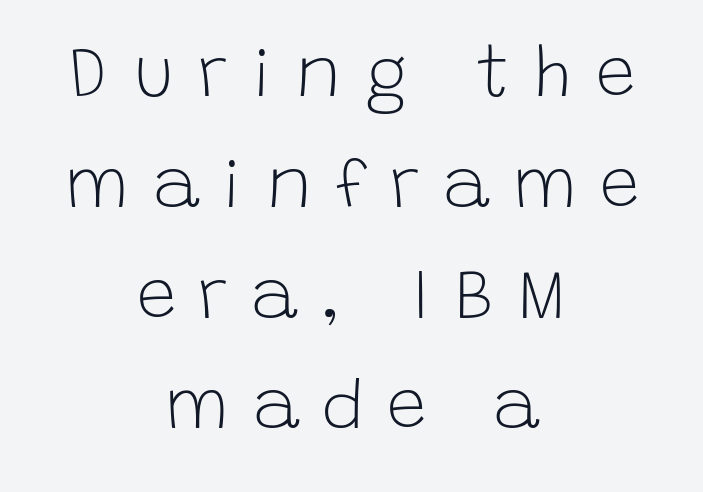
Nobody drew a line under any word here. This sample is center-justified, so both line endings float freely. This is roman type, the default non-slanted kind. In terms of letterspacing, this is a distinctly airy, spread setting. Character widths vary here, with narrow letters taking less room than wide ones.
